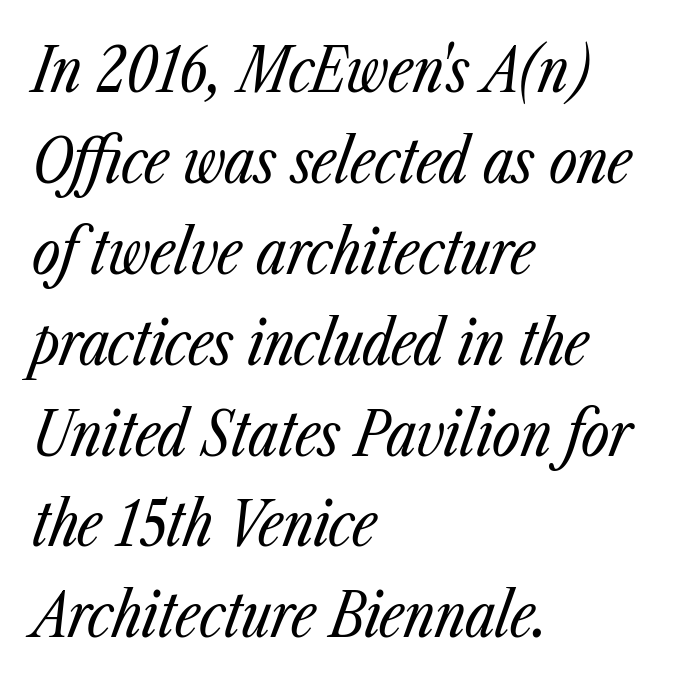
The image shows 61 px regular-weight, condensed type, italic (leaning right); set left-aligned, normal line spacing (1.49x), normal letter spacing, not underlined; low stroke contrast and a medium x-height.
